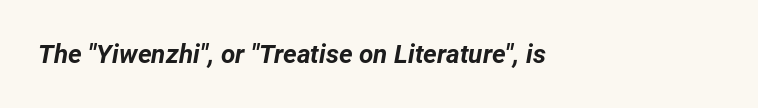
The image shows 26 px bold type, italic (leaning right); set left-aligned, normal letter spacing, not underlined.
